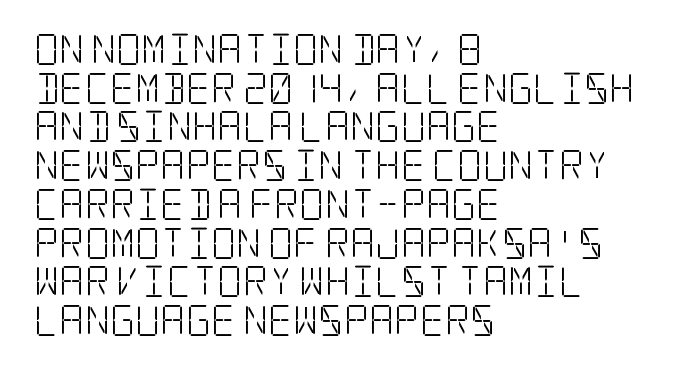
The image shows 31 px light, condensed serif type, upright; set left-aligned, normal line spacing (1.25x), normal letter spacing, not underlined; low stroke contrast and a large x-height.
